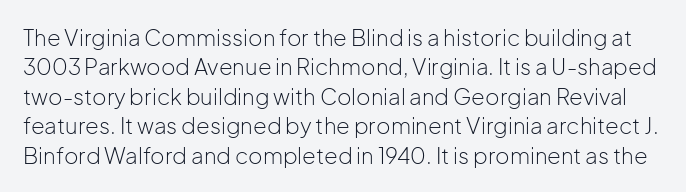
The image shows 22 px text type, upright; set normal line spacing (1.34x), normal letter spacing, not underlined.
